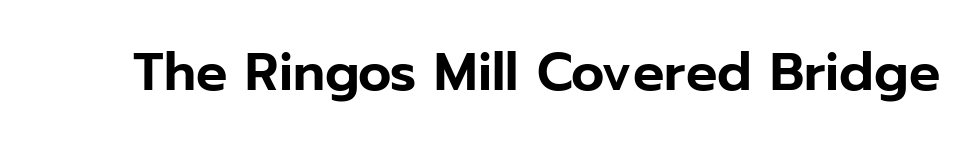
Check the space under the baseline: it is left empty. Vertical strokes here are truly vertical. Letterform terminals end flat and unadorned throughout the passage. The rendering keeps characters at their native spacing. These lines are rendered in a variable-pitch font.
